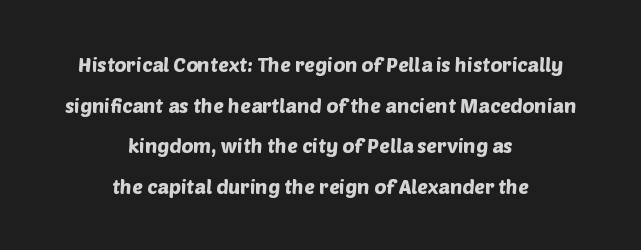
A bare baseline throughout the passage. Caption: standard tracking, unaltered. Line spacing here is loose. Does the copy run flush right? No — it is centered line by line.
